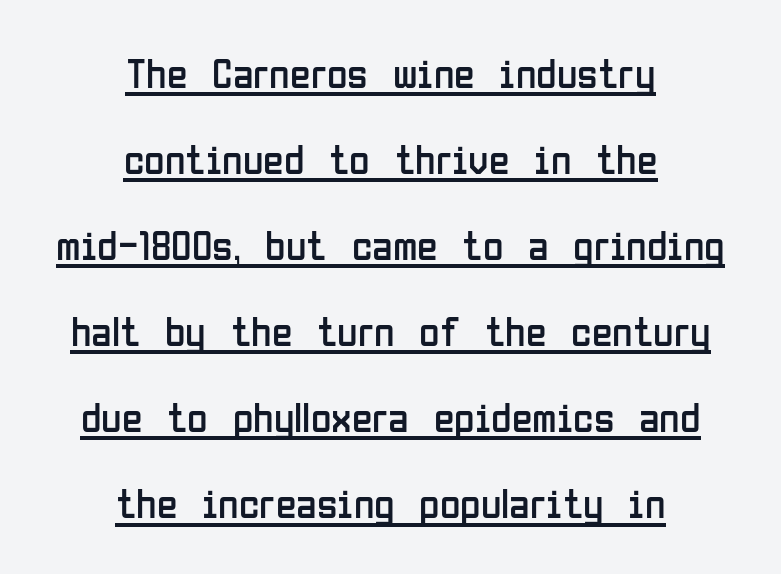
Q: Is the text bold? A: No.
Q: Is the text italic (slanted)? A: No, it is upright.
Q: Is the typeface a serif or a sans-serif typeface? A: Sans-serif.
Q: Is the text underlined? A: Yes.
Q: How is the paragraph aligned? A: Centered.
Q: Is the spacing between letters normal or unusually wide? A: Normal.
Q: Is the spacing between lines tight, normal or loose? A: Loose.
Q: Width (condensed, normal, or wide)? A: Condensed.
Q: Stroke contrast? A: Low.
Q: x-height? A: Medium.
Q: Monospaced? A: No.
